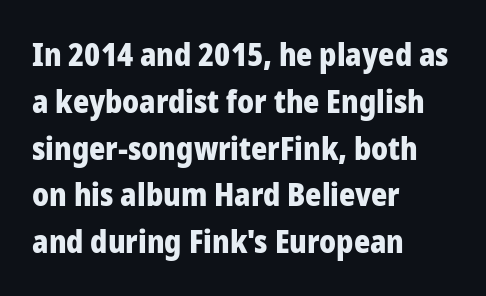
{"serif": "no", "italic": "no", "bold": "yes", "weight": "heavy", "width": "normal", "stroke_contrast": "low", "x_height": "medium", "monospaced": "no", "underline": "no", "align": "left", "line_spacing": "normal", "line_spacing_ratio": 1.51, "letter_spacing": "normal", "letter_spacing_em": 0.0, "glyph_px": 31}
